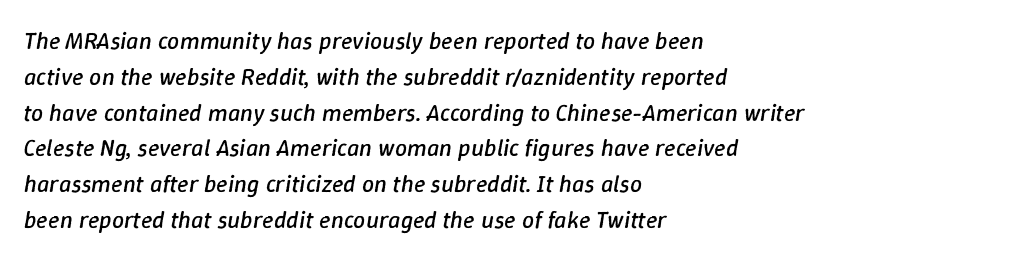
{"italic": "yes", "lean": "right", "slant_degrees": 9, "bold": "no", "underline": "no", "align": "left", "line_spacing": "normal", "line_spacing_ratio": 1.49, "letter_spacing": "normal", "letter_spacing_em": 0.0, "glyph_px": 24}
